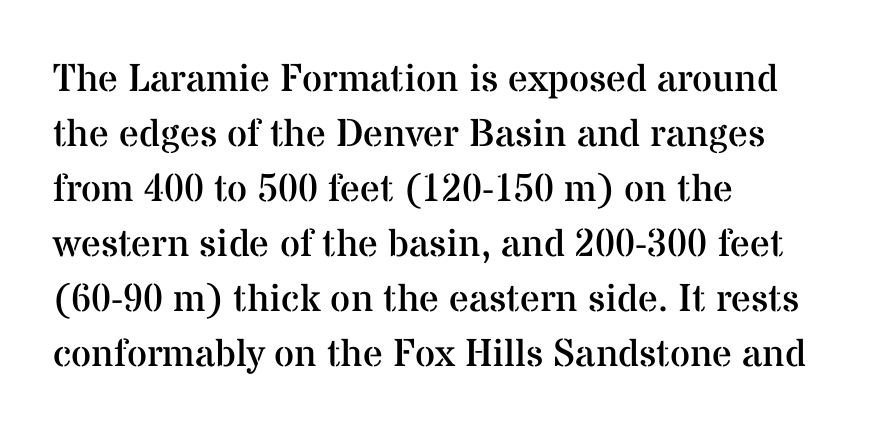
The image shows 39 px regular-weight serif type, upright; set left-aligned, normal line spacing (1.41x), normal letter spacing, not underlined; medium stroke contrast and a medium x-height.
